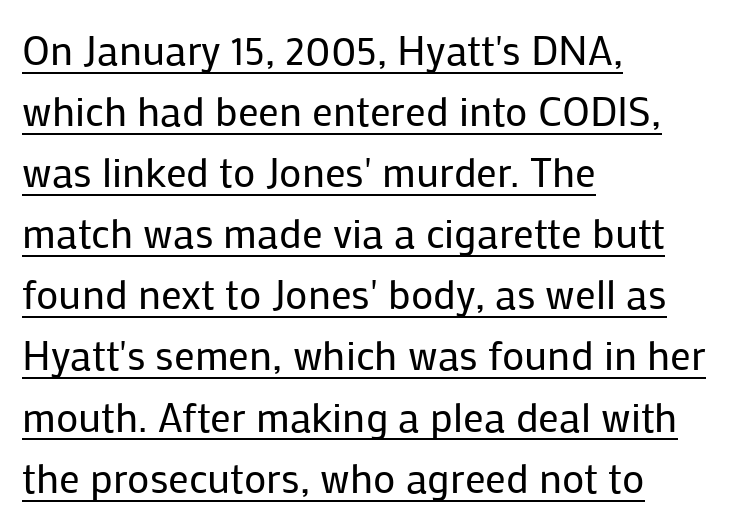
The image shows 41 px regular-weight sans-serif type, upright; set left-aligned, normal line spacing (1.49x), normal letter spacing, underlined; low stroke contrast and a medium x-height.
